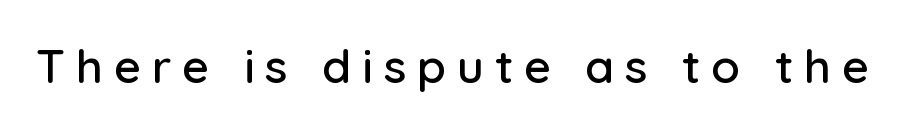
{"serif": "no", "italic": "no", "width": "normal", "stroke_contrast": "low", "x_height": "medium", "monospaced": "no", "underline": "no", "letter_spacing": "wide", "letter_spacing_em": 0.23, "glyph_px": 47}
